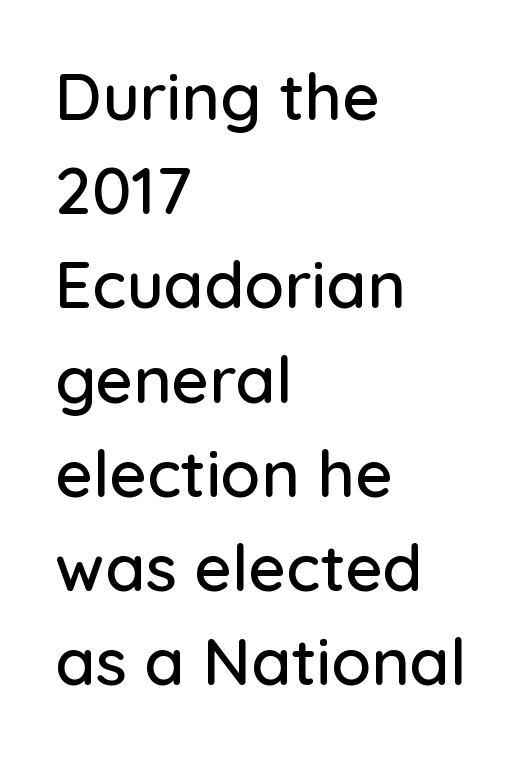
The image shows 65 px sans-serif type, upright; set left-aligned, normal line spacing (1.45x), normal letter spacing, not underlined; low stroke contrast and a medium x-height.
